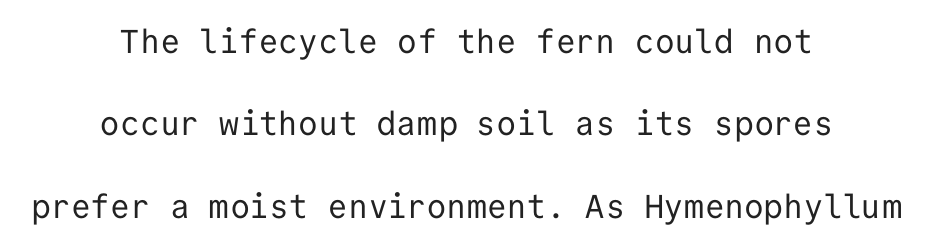
This sample uses an upright cut, with every glyph sitting square on the baseline. Anything drawn beneath the words? Only blank space. Is the type heavy? It reads as light-to-regular instead. Whoever set this chose breathing room over compactness in the vertical rhythm. Type style note: lacks serifs.
